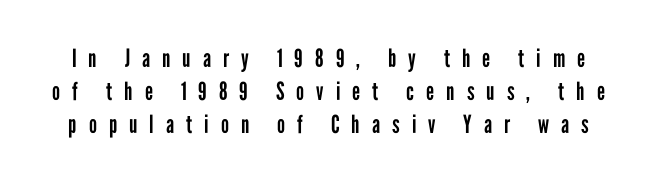
Vertical strokes here are truly vertical. This reads as an unemphasized weight, regular at the heaviest. Is there much room between lines? A standard amount, neither cramped nor airy. Each row of text sits above clean, open space. There is plenty of visible air inserted between adjacent glyphs.
